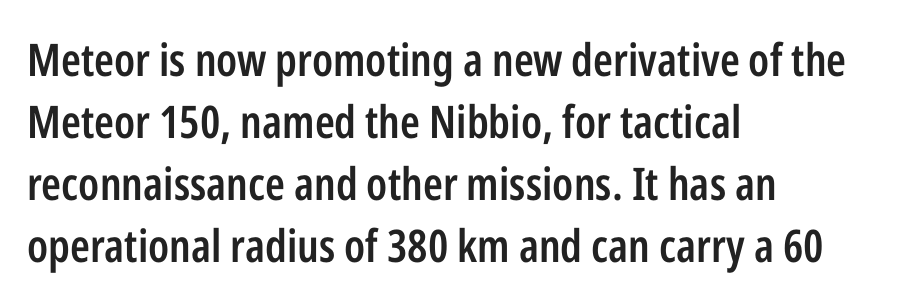
{"serif": "no", "italic": "no", "bold": "semi", "weight": "semibold", "width": "condensed", "stroke_contrast": "low", "x_height": "medium", "monospaced": "no", "underline": "no", "align": "left", "line_spacing": "normal", "line_spacing_ratio": 1.38, "letter_spacing": "normal", "letter_spacing_em": 0.0, "glyph_px": 45}
